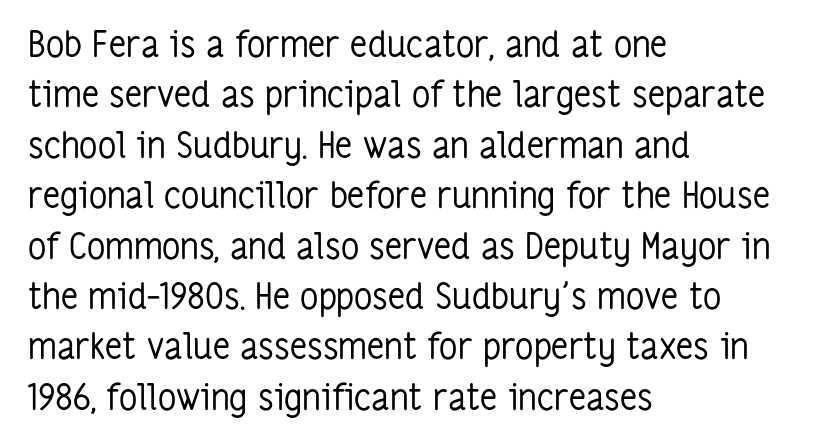
The image shows 36 px regular-weight, condensed sans-serif type, upright; set left-aligned, normal line spacing (1.4x), normal letter spacing, not underlined; low stroke contrast and a medium x-height.
